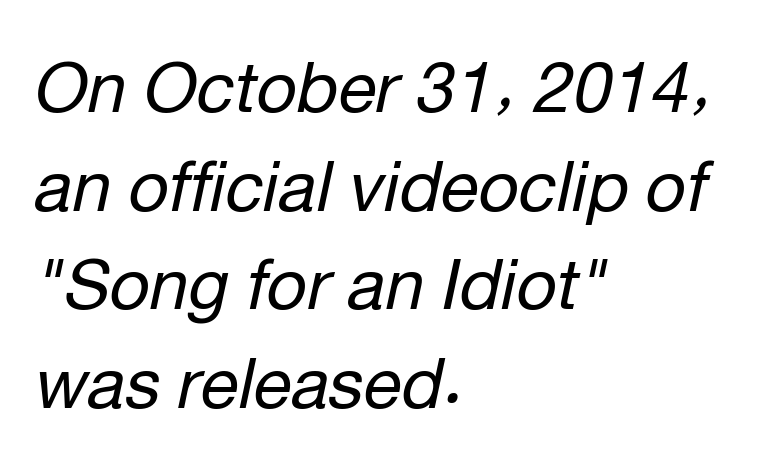
Look at the tracking — it's just the regular setting, nothing added. Honestly, there is no underline to notice here at all. The text block is weighted toward the left margin, trailing off unevenly rightward. These glyphs show unthickened strokes, regular width or finer.
